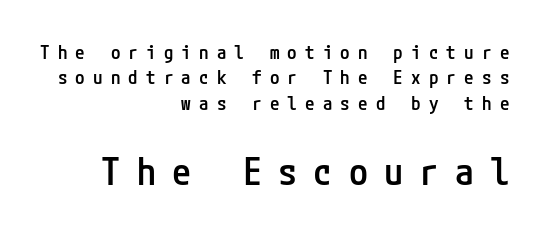
{"serif": "no", "italic": "no", "bold": "semi", "weight": "semibold", "width": "condensed", "stroke_contrast": "low", "x_height": "medium", "underline": "no", "align": "right", "line_spacing": "normal", "line_spacing_ratio": 1.34, "letter_spacing": "wide", "letter_spacing_em": 0.43, "larger_block": "second", "size_ratio": 2.0, "glyph_px": 38}
